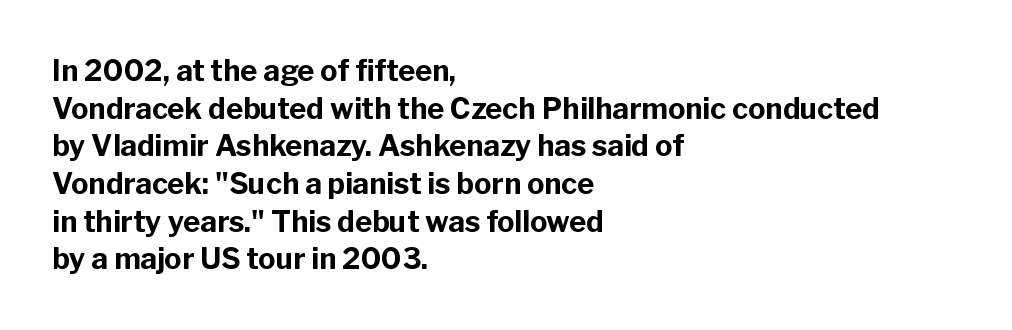
{"serif": "no", "italic": "no", "bold": "yes", "weight": "bold", "width": "normal", "stroke_contrast": "low", "x_height": "medium", "monospaced": "no", "underline": "no", "align": "left", "line_spacing": "normal", "line_spacing_ratio": 1.3, "letter_spacing": "normal", "letter_spacing_em": 0.0, "glyph_px": 29}
